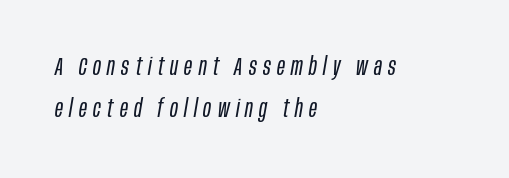
The image shows 24 px text type, italic (leaning right); set left-aligned, line spacing 1.75x, unusually wide letter spacing (+0.26 em), not underlined.
